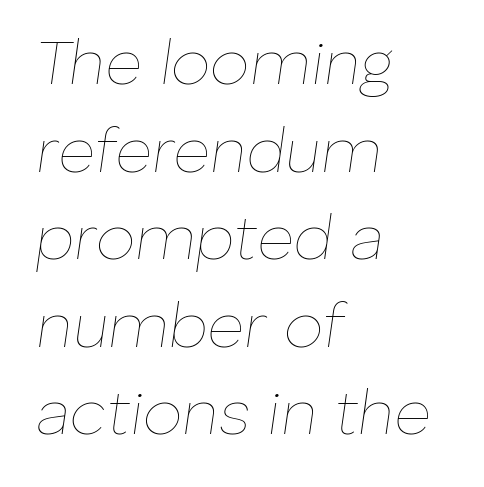
{"italic": "yes", "lean": "right", "slant_degrees": 8, "bold": "no", "weight": "thin", "width": "normal", "stroke_contrast": "low", "x_height": "medium", "monospaced": "no", "underline": "no", "align": "left", "line_spacing": "normal", "line_spacing_ratio": 1.39, "letter_spacing": "normal", "letter_spacing_em": 0.0, "glyph_px": 63}
